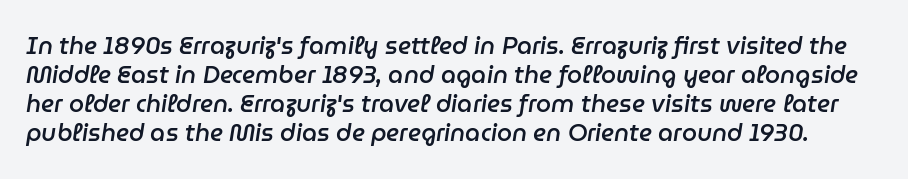
Q: Is the text bold? A: Semi-bold.
Q: Is the text italic (slanted)? A: Yes, it leans right by about 9 degrees.
Q: Is the text underlined? A: No.
Q: Is the spacing between letters normal or unusually wide? A: Normal.
